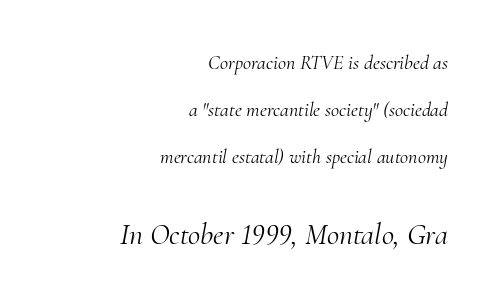
The image shows 30 px light serif type, italic (leaning right); set right-aligned, loose line spacing (2.36x), normal letter spacing, not underlined; the second (bottom) block is 1.5x larger; medium stroke contrast and a small x-height.
